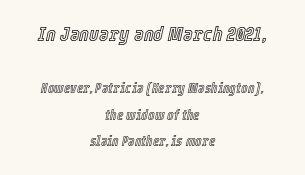
Q: Is the text italic (slanted)? A: Yes, it leans right by about 12 degrees.
Q: Is the text underlined? A: No.
Q: How is the paragraph aligned? A: Centered.
Q: Is the spacing between letters normal or unusually wide? A: Normal.
Q: Is the spacing between lines tight, normal or loose? A: Loose.
Q: Which block of text is set in a larger size, the first (top) or the second (bottom)? A: The first (top) one.
